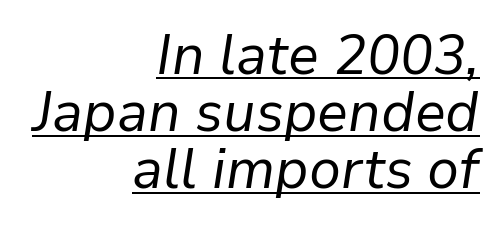
{"italic": "yes", "lean": "right", "slant_degrees": 9, "bold": "no", "weight": "regular", "width": "normal", "stroke_contrast": "low", "x_height": "medium", "monospaced": "no", "underline": "yes", "align": "right", "line_spacing": "tight", "line_spacing_ratio": 1.04, "letter_spacing": "normal", "letter_spacing_em": 0.0, "glyph_px": 55}
